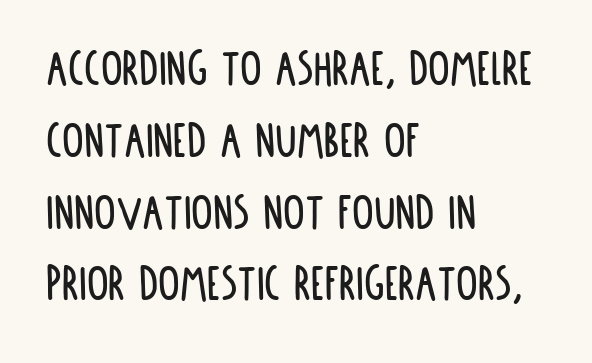
Q: Is the text italic (slanted)? A: No, it is upright.
Q: Is the typeface a serif or a sans-serif typeface? A: Sans-serif.
Q: Is the text underlined? A: No.
Q: How is the paragraph aligned? A: Left-aligned.
Q: Is the spacing between letters normal or unusually wide? A: Normal.
Q: Is the spacing between lines tight, normal or loose? A: Normal.
Q: Width (condensed, normal, or wide)? A: Condensed.
Q: Stroke contrast? A: Low.
Q: x-height? A: Large.
Q: Monospaced? A: No.
